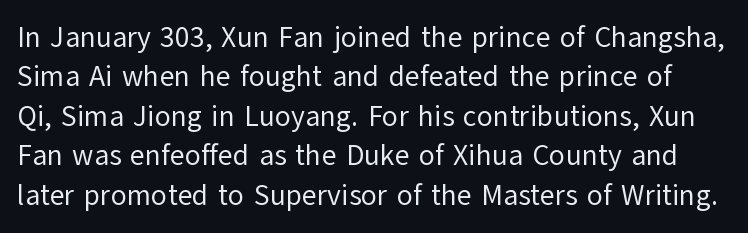
Q: Is the text bold? A: No.
Q: Is the text italic (slanted)? A: No, it is upright.
Q: Is the typeface a serif or a sans-serif typeface? A: Sans-serif.
Q: Is the text underlined? A: No.
Q: Is the spacing between letters normal or unusually wide? A: Normal.
Q: Is the spacing between lines tight, normal or loose? A: Normal.
Q: Width (condensed, normal, or wide)? A: Normal.
Q: Stroke contrast? A: Low.
Q: x-height? A: Medium.
Q: Monospaced? A: No.
